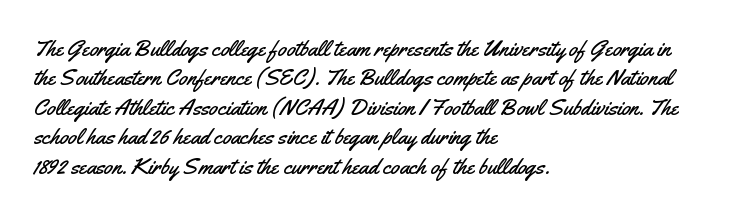
{"underline": "no", "align": "left", "line_spacing": "normal", "line_spacing_ratio": 1.28, "letter_spacing": "normal", "letter_spacing_em": 0.0, "glyph_px": 23}
